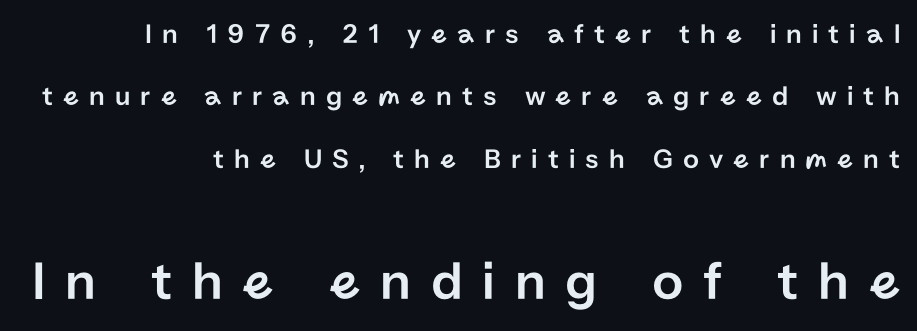
Q: Is the text italic (slanted)? A: No, it is upright.
Q: Is the typeface a serif or a sans-serif typeface? A: Sans-serif.
Q: Is the text underlined? A: No.
Q: How is the paragraph aligned? A: Right-aligned.
Q: Is the spacing between letters normal or unusually wide? A: Unusually wide.
Q: Is the spacing between lines tight, normal or loose? A: Loose.
Q: Which block of text is set in a larger size, the first (top) or the second (bottom)? A: The second (bottom) one.
Q: Width (condensed, normal, or wide)? A: Normal.
Q: Stroke contrast? A: Low.
Q: x-height? A: Medium.
Q: Monospaced? A: No.
